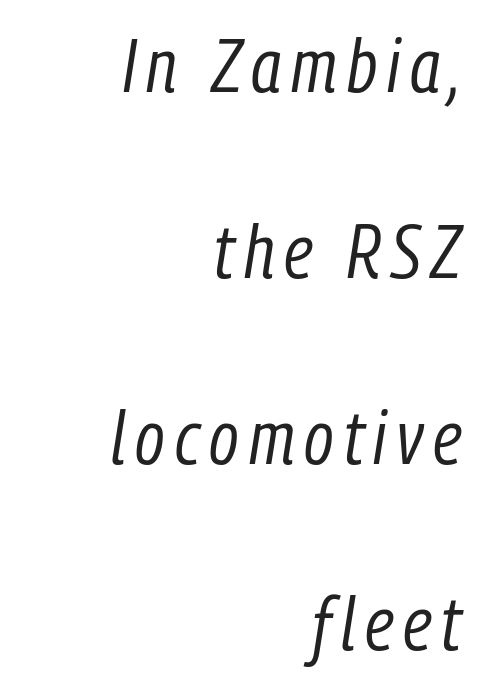
{"italic": "yes", "lean": "right", "slant_degrees": 9, "bold": "no", "weight": "regular", "width": "condensed", "stroke_contrast": "low", "x_height": "medium", "monospaced": "no", "underline": "no", "align": "right", "line_spacing": "loose", "line_spacing_ratio": 2.48, "glyph_px": 75}
